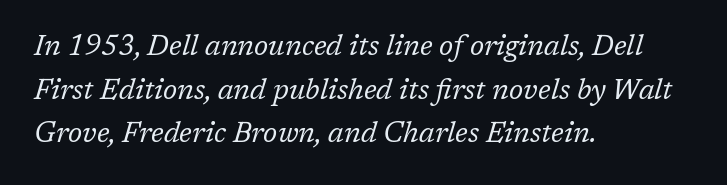
Looks like regular typesetting: each glyph gets only the width it needs. How would I describe the line gaps? Plain and ordinary. The cut favours lightness, reaching ordinary text weight at its darkest. Line starts are locked; line ends wander. A clean baseline with only descenders dipping below it. Standard letterfit; no display-style spreading of the glyphs.
